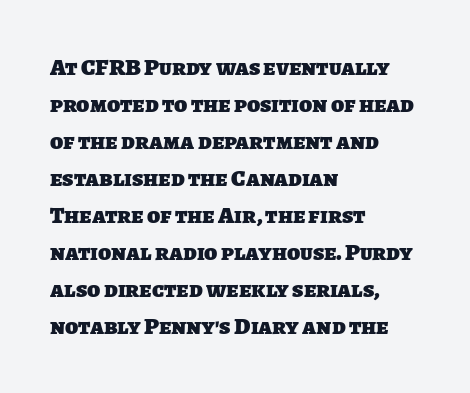
{"bold": "yes", "underline": "no", "align": "left", "line_spacing": "normal", "line_spacing_ratio": 1.54, "letter_spacing": "normal", "letter_spacing_em": 0.0, "glyph_px": 24}
